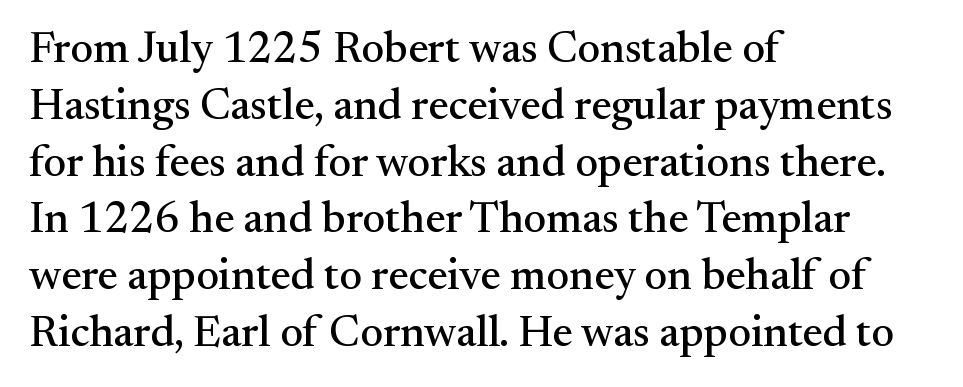
You could call the tracking neutral — neither tight nor loose. Posture: vertical. Reading down the column, the eye jumps a familiar distance to each next line. Font category for this specimen: serif.
